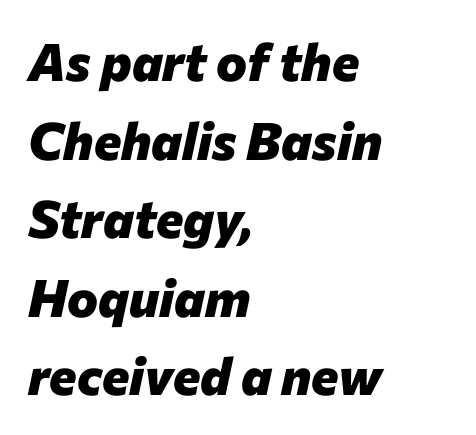
{"italic": "yes", "lean": "right", "slant_degrees": 12, "bold": "yes", "weight": "heavy", "width": "normal", "stroke_contrast": "low", "x_height": "medium", "monospaced": "no", "underline": "no", "align": "left", "line_spacing": "normal", "line_spacing_ratio": 1.51, "letter_spacing": "normal", "letter_spacing_em": 0.0, "glyph_px": 52}
